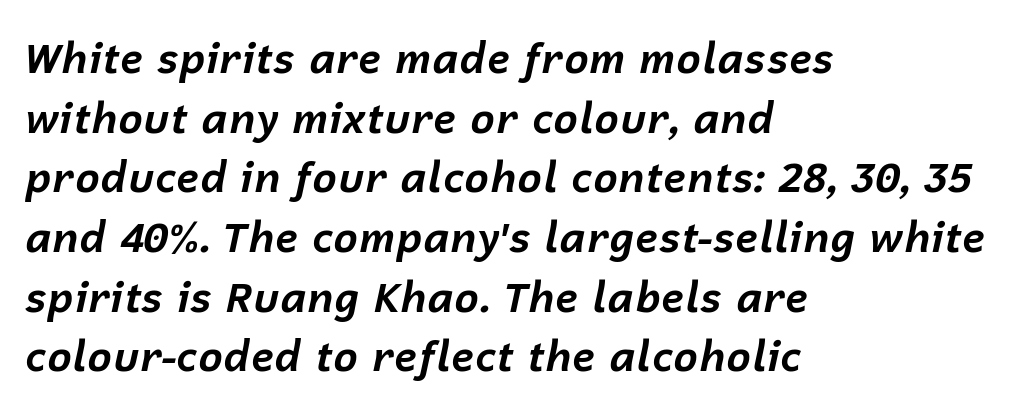
Is the type slanted? Yes — the strokes lean at a clear angle. As a designer I'd log this as weight 700, bold. Is the letter spacing exaggerated? No — it looks like the ordinary default. Students, observe: this is what conventionally led text looks like. All the whitespace from short lines collects on the right. Underline: absent.
